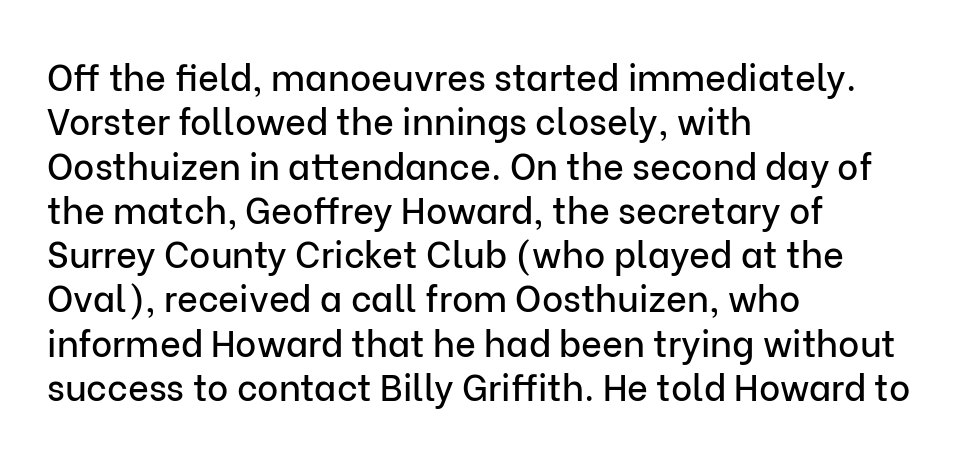
The rendering uses natural spacing where letterforms have individual widths. A typesetter would mark this as roman, not italic. Plain, unruled lines of type. These lines are set flush left with a ragged right edge. Classification — sans serif.
